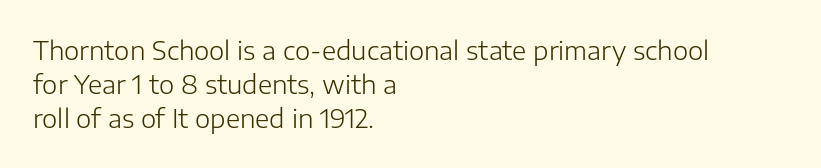
Q: Is the text bold? A: No.
Q: Is the text italic (slanted)? A: No, it is upright.
Q: Is the text underlined? A: No.
Q: How is the paragraph aligned? A: Left-aligned.
Q: Is the spacing between letters normal or unusually wide? A: Normal.
Q: Is the spacing between lines tight, normal or loose? A: Normal.
